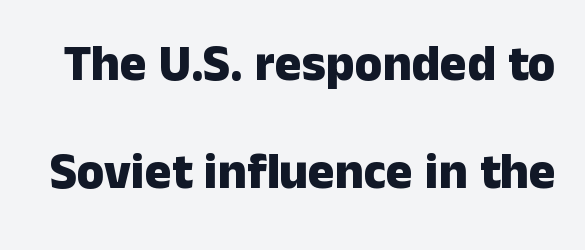
{"serif": "no", "italic": "no", "bold": "yes", "weight": "heavy", "width": "normal", "stroke_contrast": "low", "x_height": "medium", "monospaced": "no", "underline": "no", "line_spacing": "loose", "line_spacing_ratio": 2.16, "letter_spacing": "normal", "letter_spacing_em": 0.0, "glyph_px": 50}
